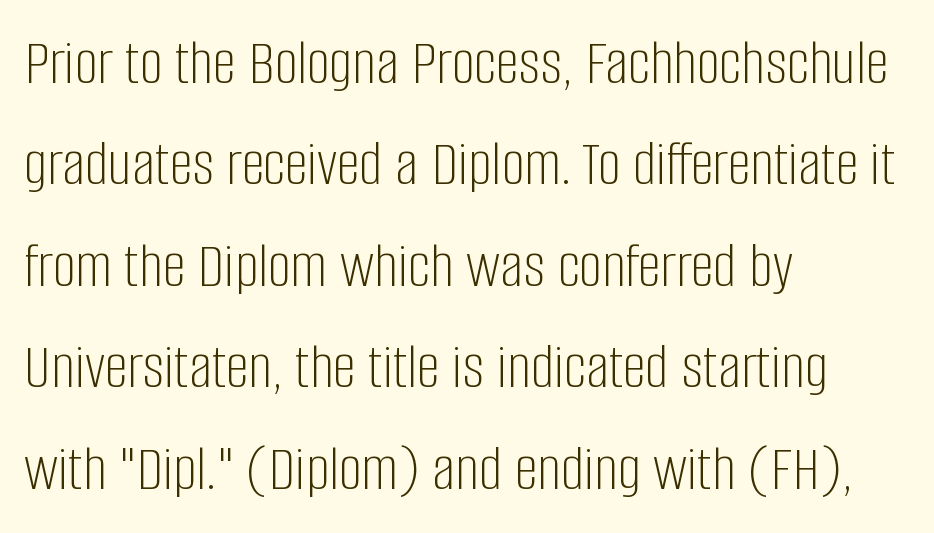
The image shows 65 px light, condensed sans-serif type, upright; set left-aligned, normal line spacing (1.56x), normal letter spacing, not underlined; low stroke contrast and a large x-height.
